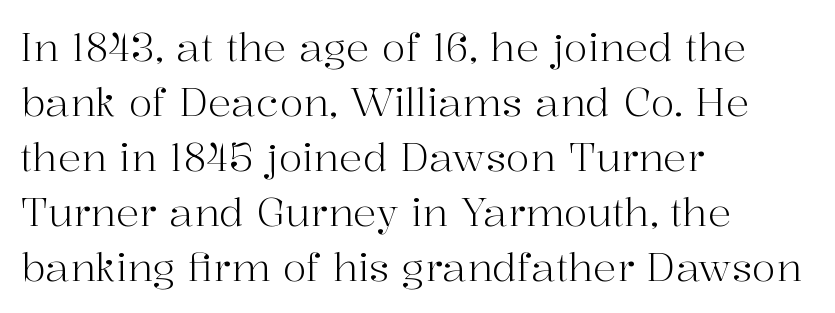
{"serif": "yes", "italic": "no", "bold": "no", "weight": "light", "width": "normal", "stroke_contrast": "high", "x_height": "medium", "monospaced": "no", "underline": "no", "align": "left", "line_spacing": "normal", "line_spacing_ratio": 1.41, "letter_spacing": "normal", "letter_spacing_em": 0.0, "glyph_px": 39}
